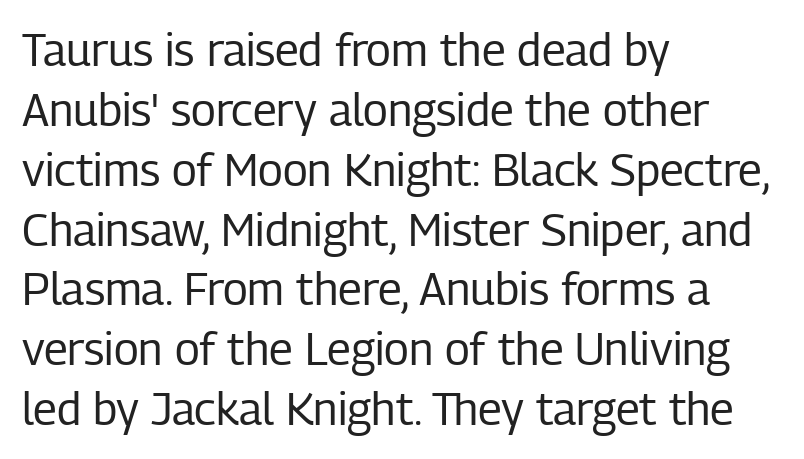
The image shows 45 px regular-weight, condensed sans-serif type, upright; set left-aligned, normal line spacing (1.33x), normal letter spacing, not underlined; low stroke contrast and a medium x-height.
